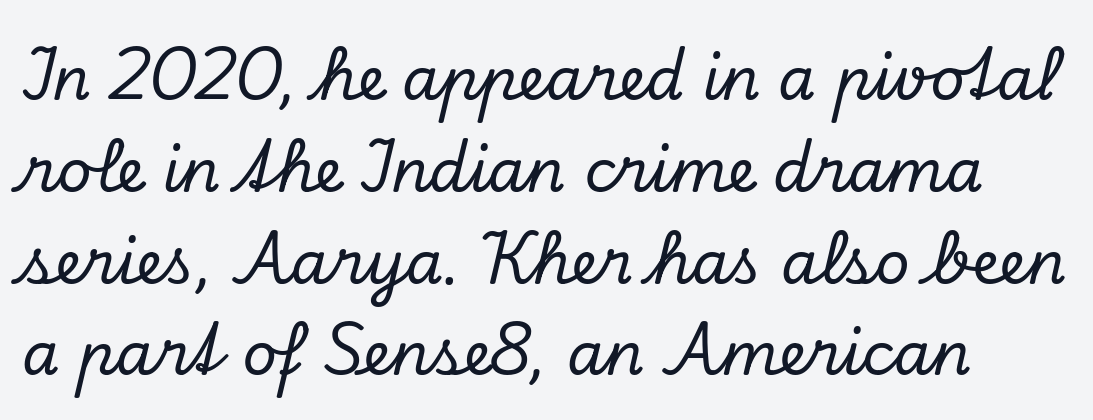
Clear beneath every line of the passage. A serif font was chosen for this passage. How are the letters spaced? Ordinarily, with no added tracking. The typography opts for an oblique posture over an upright one.
